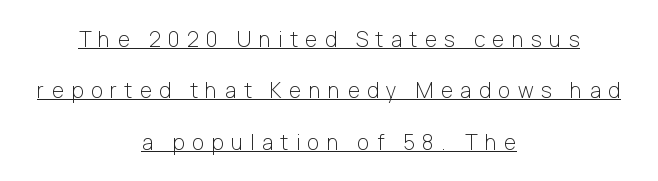
Q: Is the text bold? A: No.
Q: Is the text italic (slanted)? A: No, it is upright.
Q: Is the text underlined? A: Yes.
Q: How is the paragraph aligned? A: Centered.
Q: Is the spacing between letters normal or unusually wide? A: Unusually wide.
Q: Is the spacing between lines tight, normal or loose? A: Loose.
